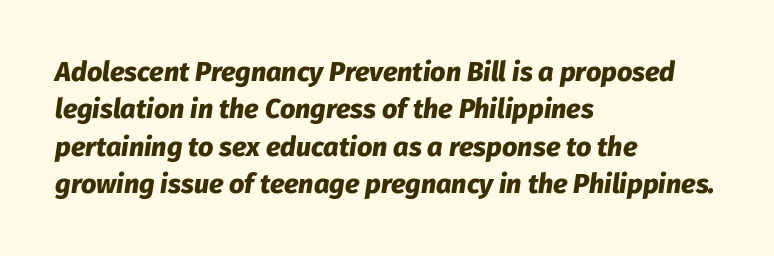
{"italic": "yes", "lean": "right", "slant_degrees": 8, "bold": "yes", "underline": "no", "align": "left", "line_spacing": "normal", "line_spacing_ratio": 1.38, "letter_spacing": "normal", "letter_spacing_em": 0.0, "glyph_px": 27}
